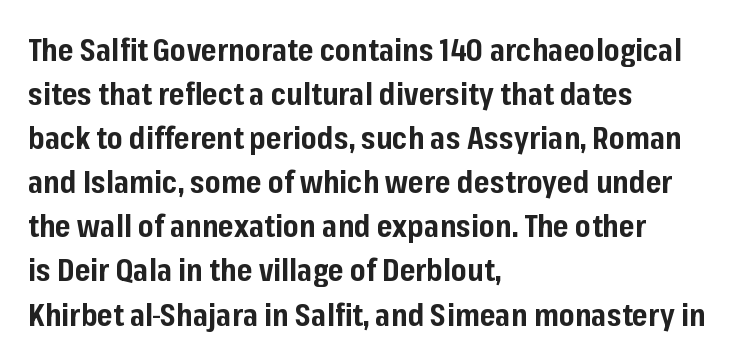
The image shows 30 px bold sans-serif type, upright; set left-aligned, normal line spacing (1.47x), normal letter spacing, not underlined; low stroke contrast and a medium x-height.
